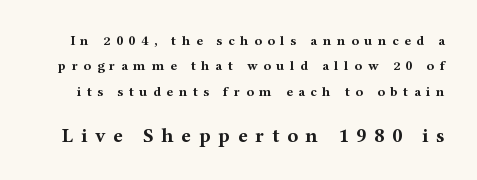
Q: Is the text bold? A: Yes.
Q: Is the text italic (slanted)? A: No, it is upright.
Q: Is the text underlined? A: No.
Q: Is the spacing between letters normal or unusually wide? A: Unusually wide.
Q: Which block of text is set in a larger size, the first (top) or the second (bottom)? A: The second (bottom) one.
